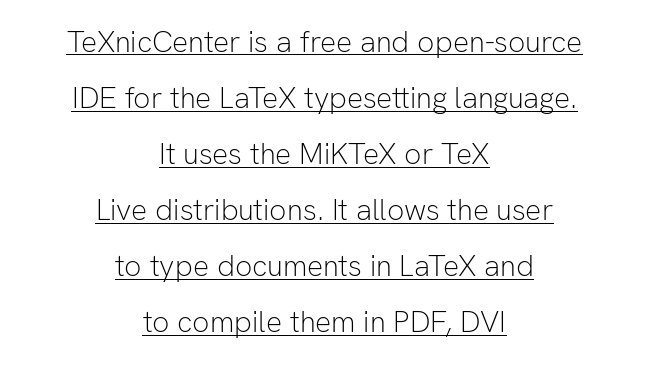
The image shows 30 px light sans-serif type, upright; set centered, line spacing 1.87x, normal letter spacing, underlined; low stroke contrast and a medium x-height.
